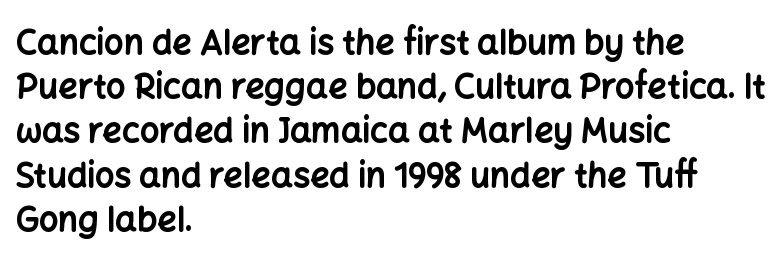
Q: Is the text bold? A: Yes.
Q: Is the text italic (slanted)? A: No, it is upright.
Q: Is the typeface a serif or a sans-serif typeface? A: Sans-serif.
Q: Is the text underlined? A: No.
Q: How is the paragraph aligned? A: Left-aligned.
Q: Is the spacing between letters normal or unusually wide? A: Normal.
Q: Is the spacing between lines tight, normal or loose? A: Normal.
Q: Width (condensed, normal, or wide)? A: Normal.
Q: Stroke contrast? A: Low.
Q: x-height? A: Medium.
Q: Monospaced? A: No.
